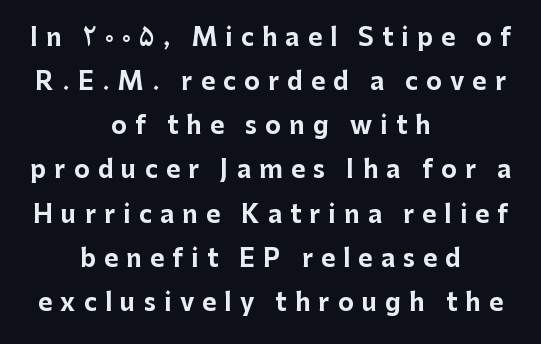
The image shows 24 px bold type, upright; set centered, line spacing 1.84x, unusually wide letter spacing (+0.34 em), not underlined.
